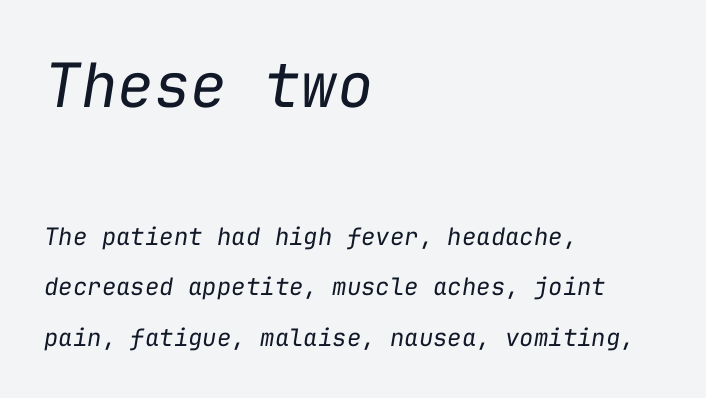
The lines are quadded left. An italicized treatment has been applied to the whole sample. Weight: not bold — regular or lighter. The emphasis by scale lands on block number one, above. Underlining? Definitely not there.
